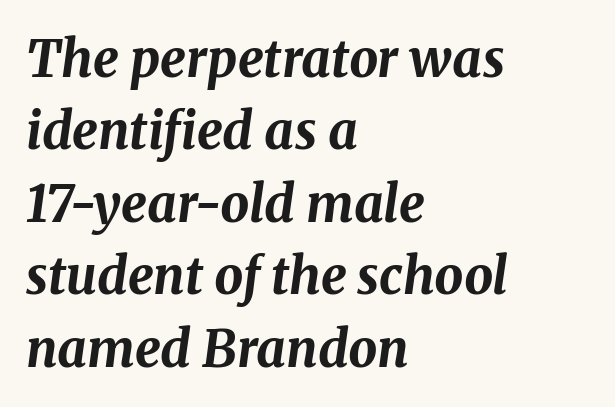
Q: Is the text bold? A: Yes.
Q: Is the text italic (slanted)? A: Yes, it leans right by about 8 degrees.
Q: Is the text underlined? A: No.
Q: How is the paragraph aligned? A: Left-aligned.
Q: Is the spacing between letters normal or unusually wide? A: Normal.
Q: Is the spacing between lines tight, normal or loose? A: Normal.
Q: Width (condensed, normal, or wide)? A: Normal.
Q: Stroke contrast? A: Medium.
Q: x-height? A: Medium.
Q: Monospaced? A: No.
